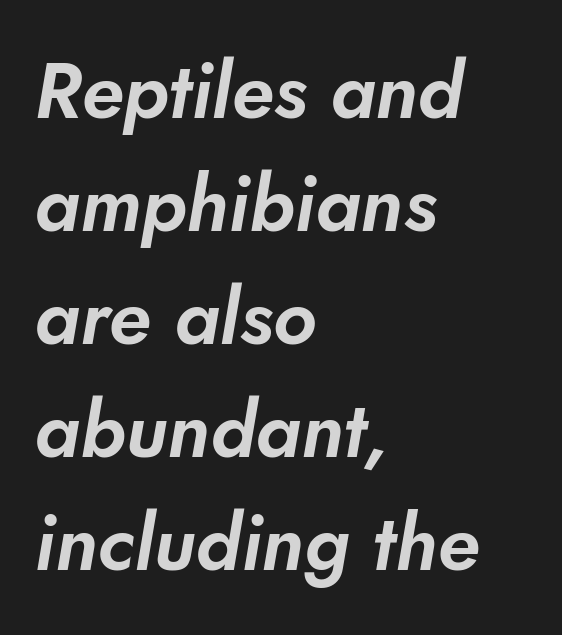
Serif or sans? Sans — the stroke terminals are bare. Standard letterfit; no display-style spreading of the glyphs. Character widths vary here, with narrow letters taking less room than wide ones. Honestly, there is no underline to notice here at all. Reading down the block, your eye returns to a fixed left position each line.
